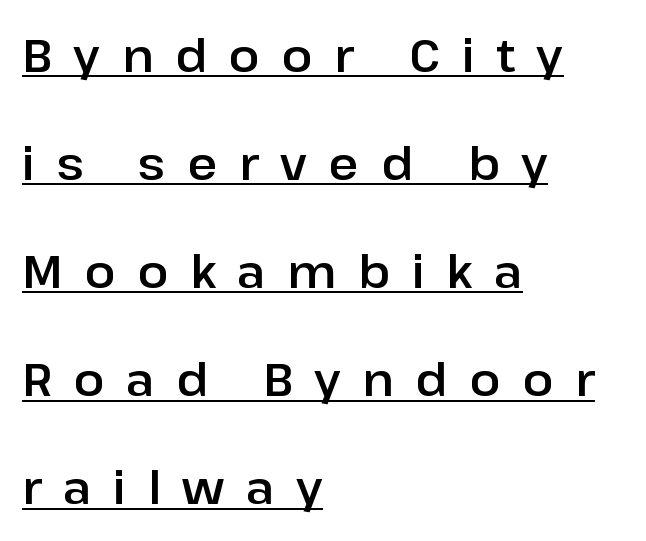
The image shows 46 px sans-serif type, upright; set left-aligned, loose line spacing (2.35x), unusually wide letter spacing (+0.47 em), underlined; low stroke contrast and a medium x-height.
